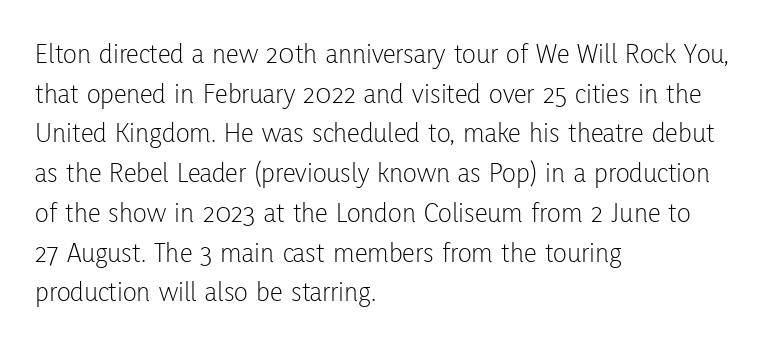
{"serif": "no", "italic": "no", "bold": "no", "weight": "light", "width": "condensed", "stroke_contrast": "low", "x_height": "medium", "monospaced": "no", "underline": "no", "align": "left", "line_spacing": "normal", "line_spacing_ratio": 1.37, "letter_spacing": "normal", "letter_spacing_em": 0.0, "glyph_px": 29}
